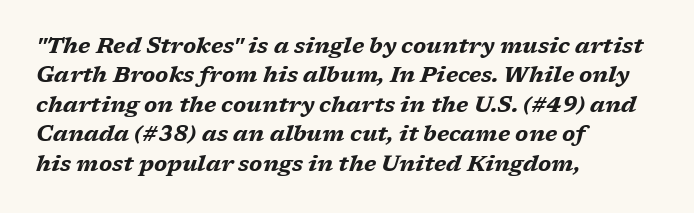
A typesetter would call this zero additional tracking. Rows of type keep a routine distance in the vertical direction. These lines stack with their left ends in a neat column. Chunky letters — that's bold for sure.
